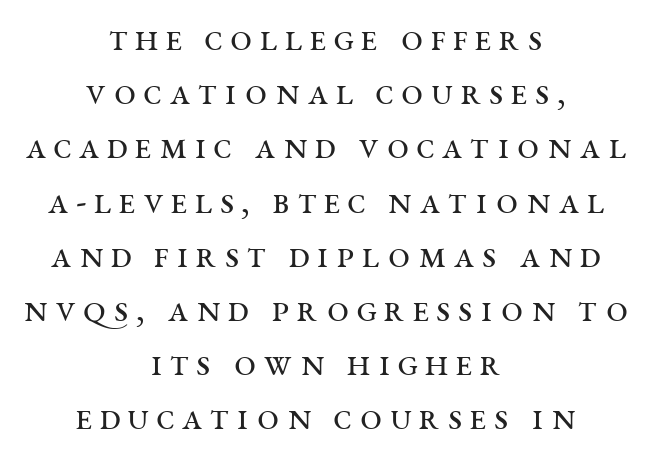
{"serif": "yes", "italic": "no", "bold": "no", "weight": "regular", "width": "wide", "stroke_contrast": "medium", "x_height": "large", "monospaced": "no", "underline": "no", "align": "center", "line_spacing": "normal", "line_spacing_ratio": 1.39, "glyph_px": 39}
